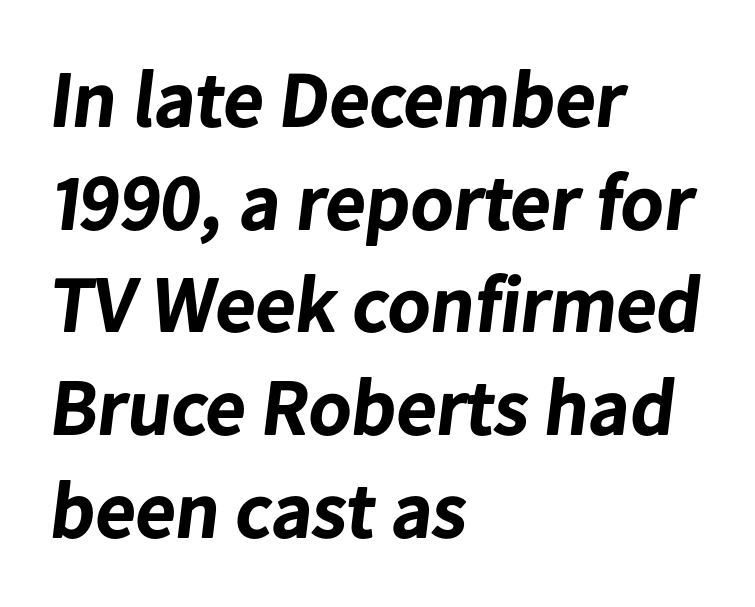
The lines in this sample share a left origin and differ only in where they stop. How are the letters spaced? Ordinarily, with no added tracking. Line spacing here is normal. This sample uses a sans-serif face. Bare-footed words on every line.
